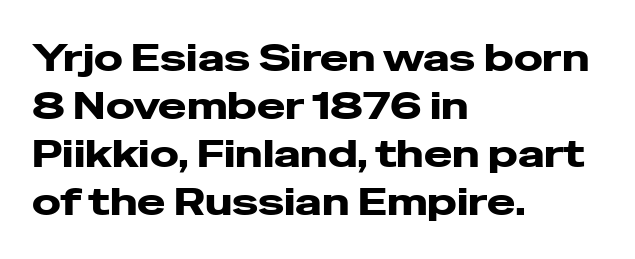
Weight check: bold — yes, fully. A typesetter would call this zero additional tracking. A typesetter would call this leading conventional body-copy spacing. The passage is arranged the way most books set body copy — flush left. When letters stand straight like this, we call the style roman or upright. The characters display no serif detailing; their extremities are plain.
